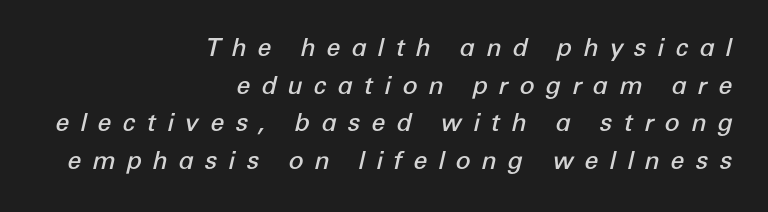
The image shows 25 px text type, italic (leaning right); set right-aligned, normal line spacing (1.51x), unusually wide letter spacing (+0.43 em), not underlined.
